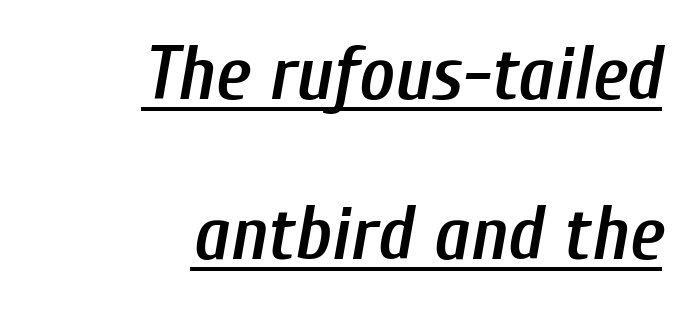
The image shows 76 px semibold, condensed type, italic (leaning right); set right-aligned, loose line spacing (2.1x), normal letter spacing, underlined; low stroke contrast and a medium x-height.
